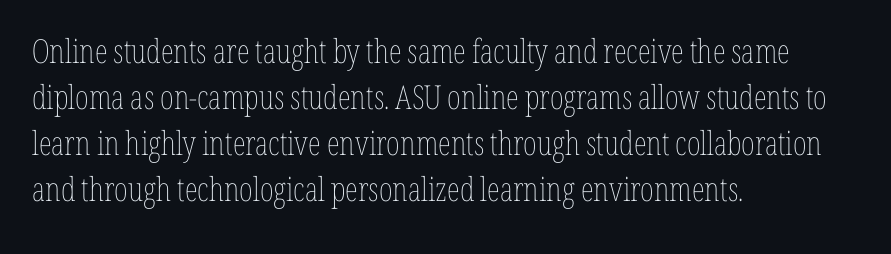
The image shows 33 px thin, condensed type, upright; set left-aligned, normal line spacing (1.39x), normal letter spacing, not underlined; low stroke contrast and a medium x-height.
